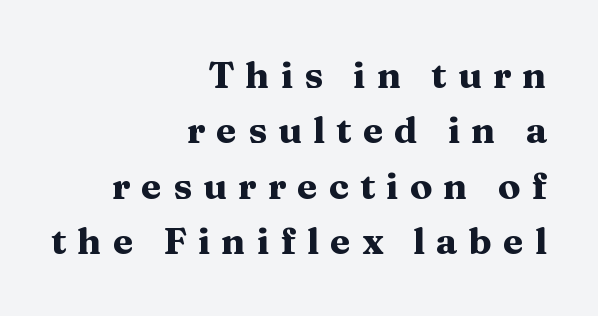
The image shows 37 px heavy, wide serif type, upright; set right-aligned, normal line spacing (1.5x), unusually wide letter spacing (+0.3 em), not underlined; medium stroke contrast and a medium x-height.
